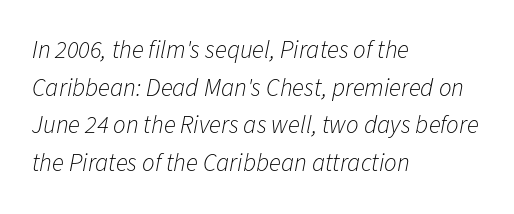
{"italic": "yes", "lean": "right", "slant_degrees": 11, "bold": "no", "underline": "no", "align": "left", "line_spacing": "normal", "line_spacing_ratio": 1.51, "letter_spacing": "normal", "letter_spacing_em": 0.0, "glyph_px": 25}
